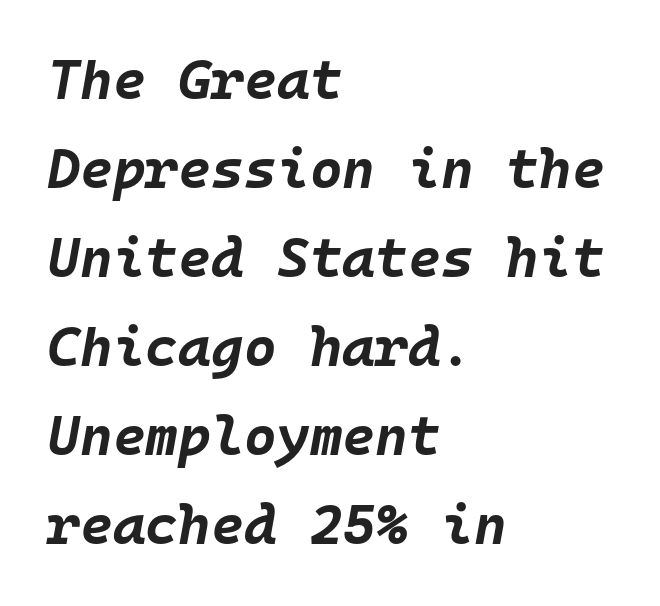
Q: Is the text bold? A: Yes.
Q: Is the text italic (slanted)? A: Yes, it leans right by about 10 degrees.
Q: Is the text underlined? A: No.
Q: How is the paragraph aligned? A: Left-aligned.
Q: Is the spacing between letters normal or unusually wide? A: Normal.
Q: Is the spacing between lines tight, normal or loose? A: Normal.
Q: Width (condensed, normal, or wide)? A: Normal.
Q: Stroke contrast? A: Low.
Q: x-height? A: Large.
Q: Monospaced? A: Yes.
